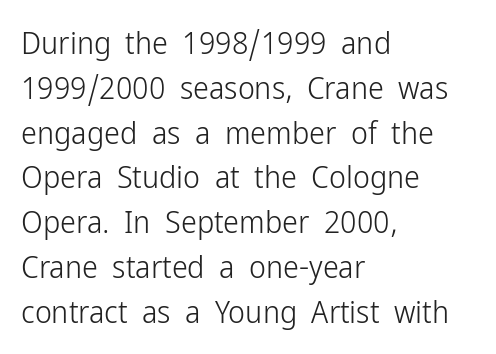
Q: Is the text bold? A: No.
Q: Is the text italic (slanted)? A: No, it is upright.
Q: Is the typeface a serif or a sans-serif typeface? A: Sans-serif.
Q: Is the text underlined? A: No.
Q: How is the paragraph aligned? A: Left-aligned.
Q: Is the spacing between letters normal or unusually wide? A: Normal.
Q: Is the spacing between lines tight, normal or loose? A: Normal.
Q: Width (condensed, normal, or wide)? A: Condensed.
Q: Stroke contrast? A: Low.
Q: x-height? A: Medium.
Q: Monospaced? A: No.
